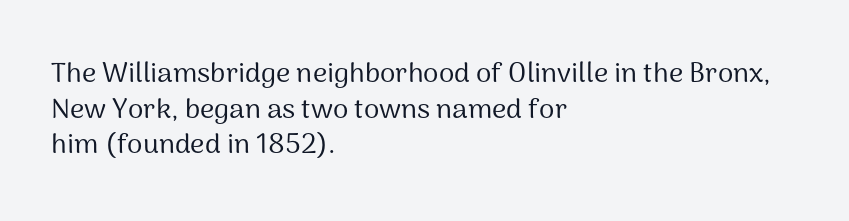
Reading down the block, your eye returns to a fixed left position each line. The letters stand upright; this is a roman face. Nothing unusual about the tracking: characters are spaced as the font intends. Check where the strokes stop: nothing finishes them off — pure sans. Compared with typical paragraphs, the rows here are spaced about the same. The words here are not underlined.
